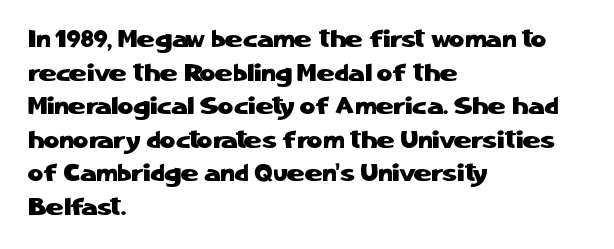
{"italic": "no", "underline": "no", "align": "left", "line_spacing": "normal", "line_spacing_ratio": 1.4, "letter_spacing": "normal", "letter_spacing_em": 0.0, "glyph_px": 24}
